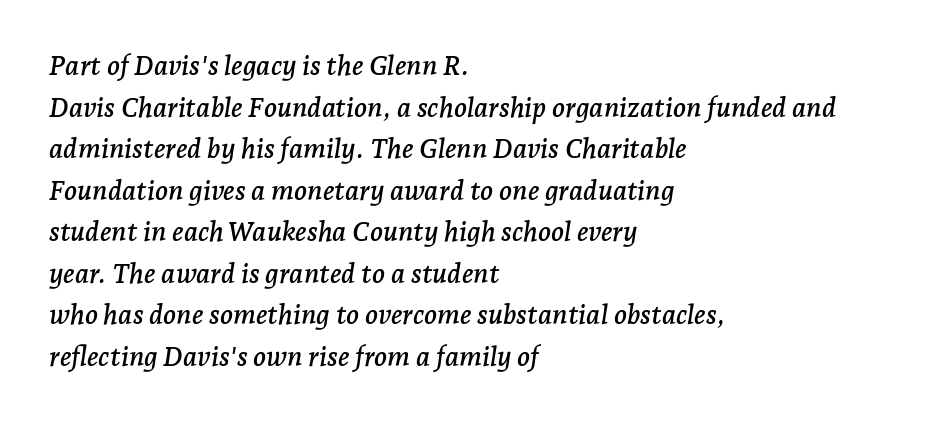
{"italic": "yes", "lean": "right", "slant_degrees": 7, "underline": "no", "align": "left", "line_spacing": "normal", "line_spacing_ratio": 1.54, "letter_spacing": "normal", "letter_spacing_em": 0.0, "glyph_px": 27}
